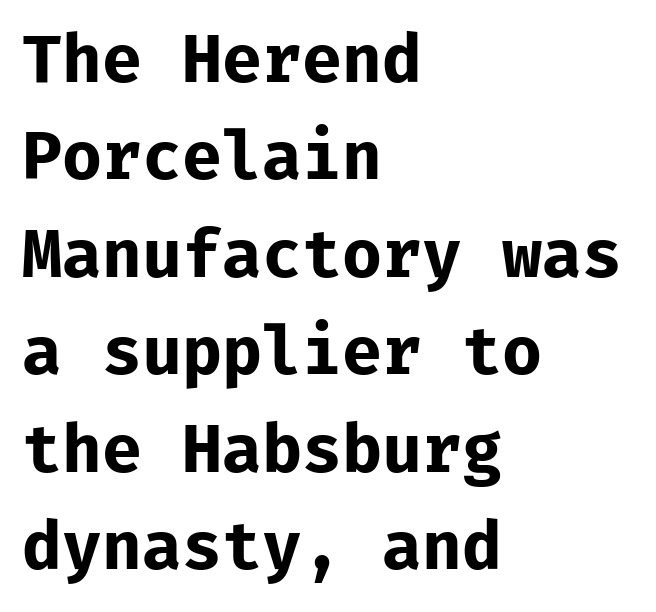
The image shows 65 px bold sans-serif type, upright; set left-aligned, normal line spacing (1.5x), normal letter spacing, not underlined; low stroke contrast and a medium x-height.
